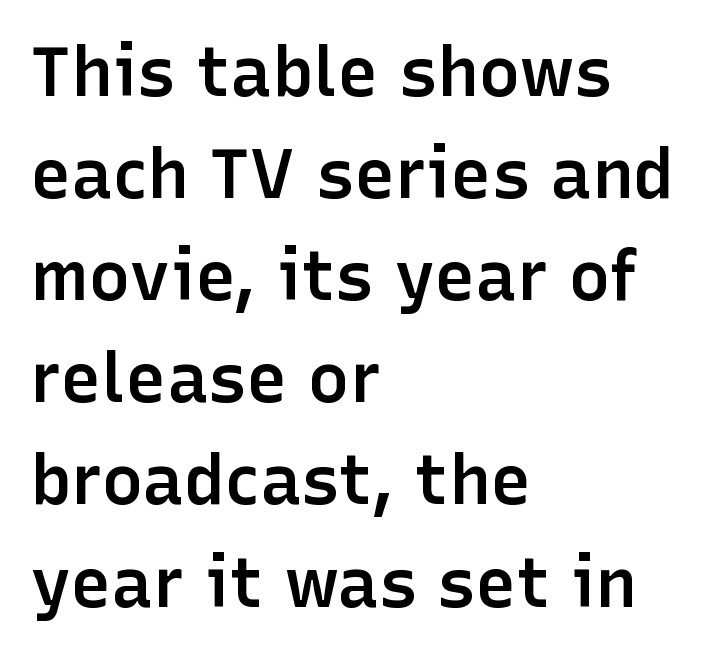
The image shows 69 px semibold sans-serif type, upright; set left-aligned, normal line spacing (1.48x), normal letter spacing, not underlined; low stroke contrast and a medium x-height.
